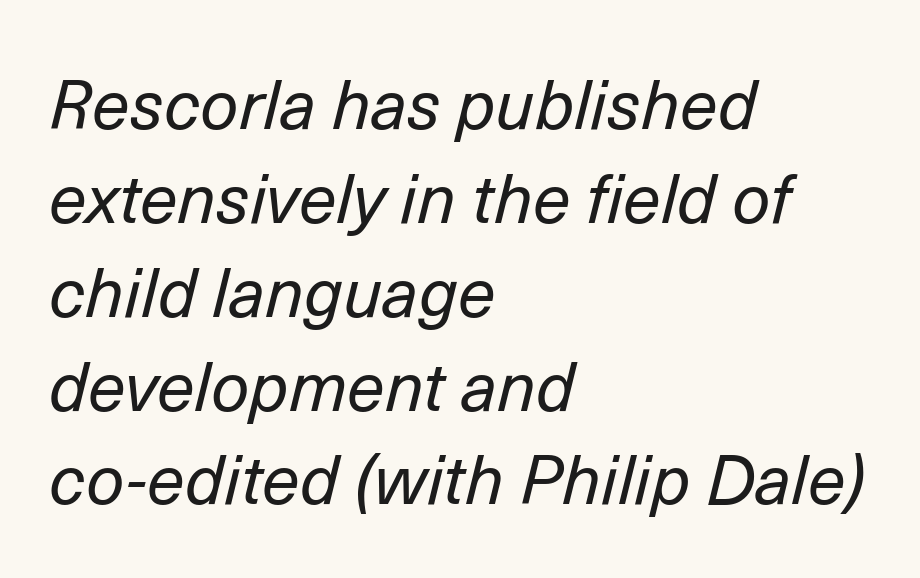
{"italic": "yes", "lean": "right", "slant_degrees": 14, "bold": "no", "weight": "regular", "width": "normal", "stroke_contrast": "low", "x_height": "medium", "monospaced": "no", "underline": "no", "align": "left", "line_spacing": "normal", "line_spacing_ratio": 1.38, "letter_spacing": "normal", "letter_spacing_em": 0.0, "glyph_px": 68}
